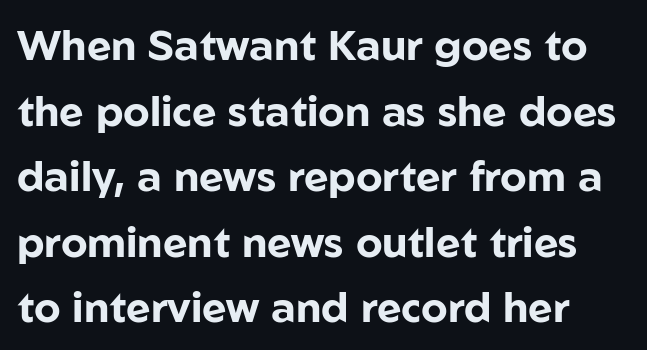
You can tell from the bare stems that sans-serif type was used. If you measured baseline to baseline, you'd find a middling distance. Weight check: bold — yes, fully. The specimen omits any rule beneath the text block's lines.
